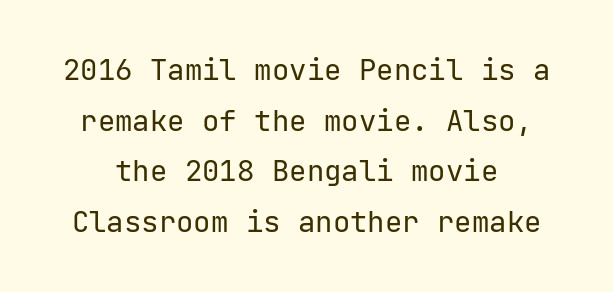
Q: Is the text bold? A: No.
Q: Is the text italic (slanted)? A: No, it is upright.
Q: Is the typeface a serif or a sans-serif typeface? A: Sans-serif.
Q: Is the text underlined? A: No.
Q: Is the spacing between letters normal or unusually wide? A: Normal.
Q: Width (condensed, normal, or wide)? A: Normal.
Q: Stroke contrast? A: Low.
Q: x-height? A: Medium.
